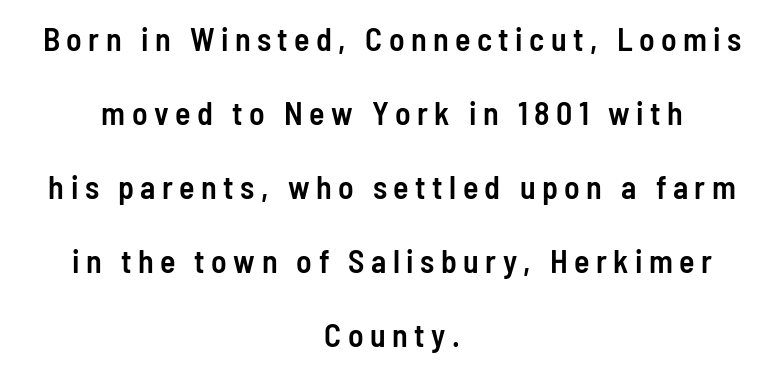
{"serif": "no", "italic": "no", "bold": "semi", "weight": "semibold", "width": "condensed", "stroke_contrast": "low", "x_height": "medium", "monospaced": "no", "underline": "no", "align": "center", "line_spacing": "loose", "line_spacing_ratio": 2.31, "letter_spacing": "wide", "letter_spacing_em": 0.2, "glyph_px": 32}
